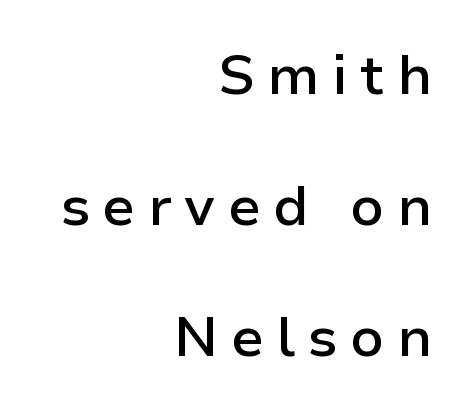
The rendering inserts visible extra space after every character. Notice the strokes are somewhat thickened but not fully heavy: this is a semibold. A typesetter would call this proportional, since set widths differ per character. Typeset ragged left — the right edge is the straight one.
